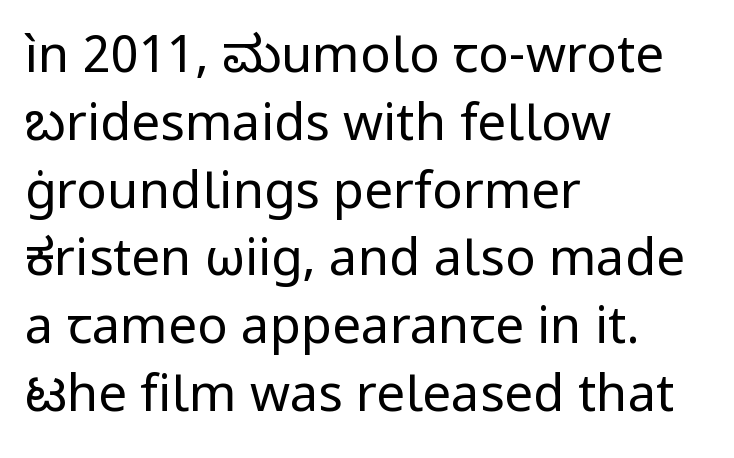
The image shows 51 px regular-weight sans-serif type, upright; set left-aligned, normal line spacing (1.33x), normal letter spacing, not underlined; low stroke contrast and a medium x-height.
